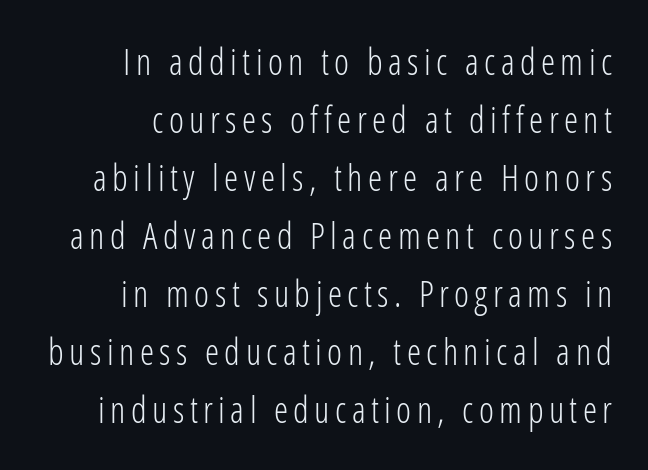
Q: Is the text bold? A: No.
Q: Is the text italic (slanted)? A: No, it is upright.
Q: Is the typeface a serif or a sans-serif typeface? A: Sans-serif.
Q: Is the text underlined? A: No.
Q: How is the paragraph aligned? A: Right-aligned.
Q: Is the spacing between lines tight, normal or loose? A: Normal.
Q: Width (condensed, normal, or wide)? A: Condensed.
Q: Stroke contrast? A: Low.
Q: x-height? A: Medium.
Q: Monospaced? A: No.
